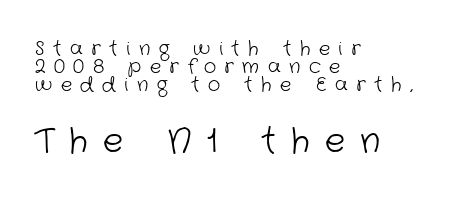
The image shows 34 px light sans-serif type; set left-aligned, tight line spacing (0.96x), unusually wide letter spacing (+0.45 em), not underlined; the second (bottom) block is 1.79x larger; low stroke contrast and a medium x-height.
